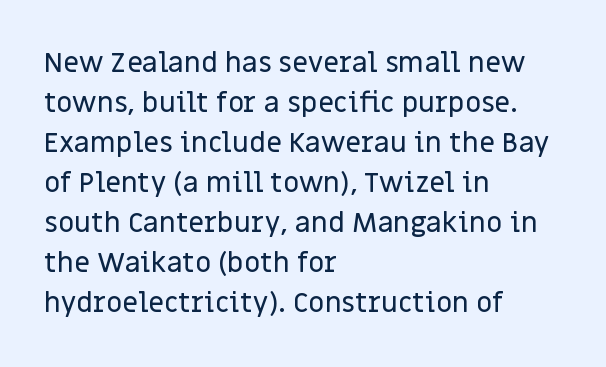
The image shows 28 px sans-serif type, upright; set left-aligned, normal line spacing (1.43x), normal letter spacing, not underlined; low stroke contrast and a large x-height.
